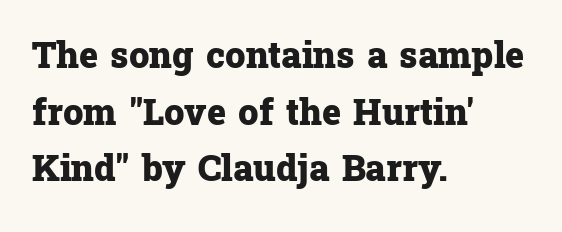
The image shows 36 px heavy serif type, upright; set left-aligned, normal line spacing (1.57x), normal letter spacing, not underlined; low stroke contrast and a medium x-height.
